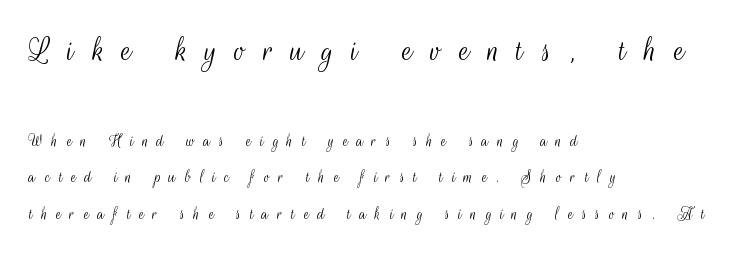
Q: Is the text bold? A: No.
Q: Is the text italic (slanted)? A: Yes.
Q: Is the typeface a serif or a sans-serif typeface? A: Sans-serif.
Q: Is the text underlined? A: No.
Q: How is the paragraph aligned? A: Left-aligned.
Q: Is the spacing between letters normal or unusually wide? A: Unusually wide.
Q: Is the spacing between lines tight, normal or loose? A: Loose.
Q: Which block of text is set in a larger size, the first (top) or the second (bottom)? A: The first (top) one.
Q: Width (condensed, normal, or wide)? A: Condensed.
Q: Stroke contrast? A: Medium.
Q: x-height? A: Small.
Q: Monospaced? A: No.
